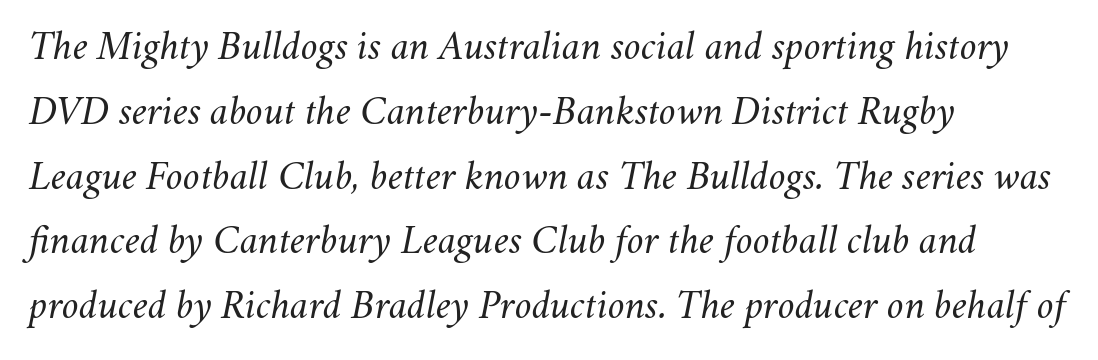
Q: Is the text bold? A: No.
Q: Is the text italic (slanted)? A: Yes, it leans right by about 11 degrees.
Q: Is the text underlined? A: No.
Q: How is the paragraph aligned? A: Left-aligned.
Q: Is the spacing between letters normal or unusually wide? A: Normal.
Q: Is the spacing between lines tight, normal or loose? A: Normal.
Q: Width (condensed, normal, or wide)? A: Normal.
Q: Stroke contrast? A: Medium.
Q: x-height? A: Small.
Q: Monospaced? A: No.
